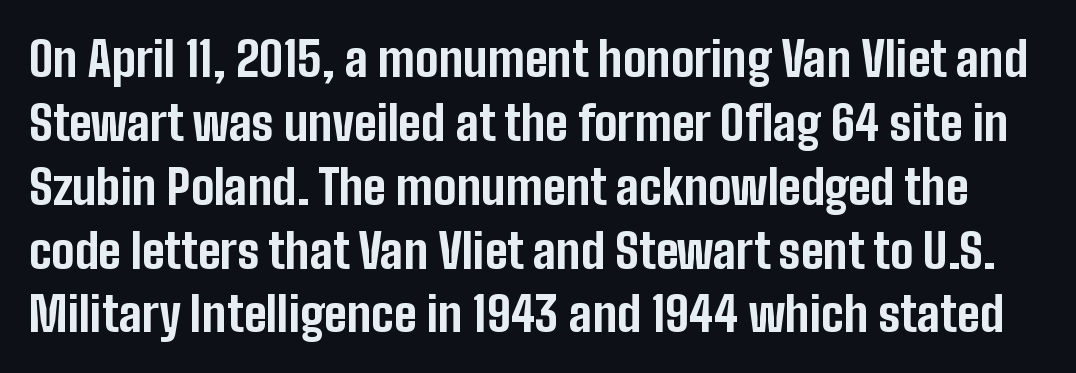
The font's upright variant was chosen for this text. The passage shown stacks its lines at a standard gap. Spacing between characters is what you'd get straight out of the box. Is this a fixed-width face? No — the glyphs have proportional, varying widths. Letterform terminals end flat and unadorned throughout the passage. Check under the words: just untouched page.
